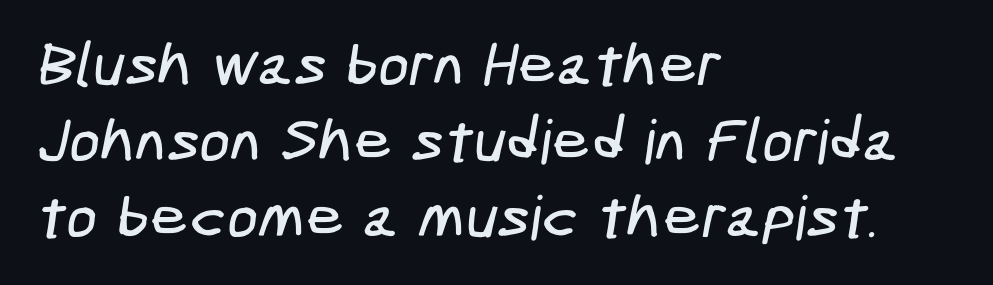
{"serif": "no", "width": "condensed", "stroke_contrast": "low", "x_height": "medium", "underline": "no", "align": "left", "line_spacing": "normal", "line_spacing_ratio": 1.25, "letter_spacing": "normal", "letter_spacing_em": 0.0, "glyph_px": 61}
